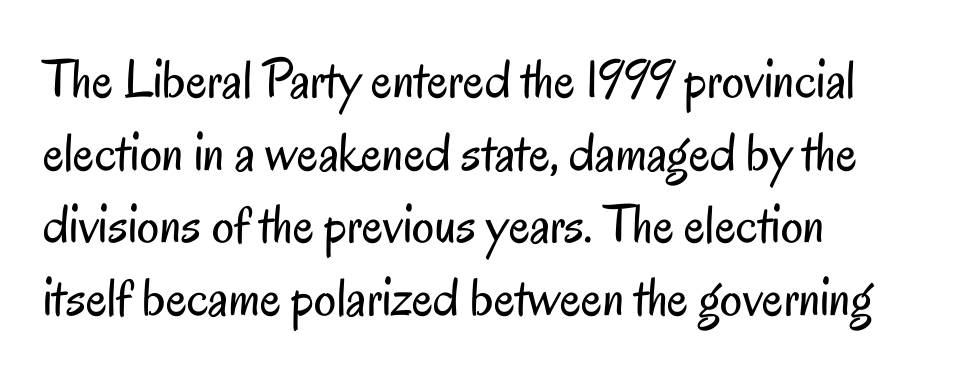
The tracking reads as untouched default to a designer's eye. These lines are set flush left with a ragged right edge. The font's upright variant was chosen for this text. The passage shown is not underscored anywhere. Compared with typical paragraphs, the rows here are spaced about the same.
